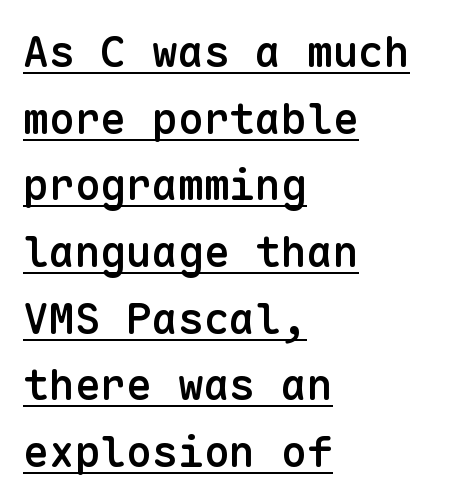
Beneath each row of characters lies a ruled line. Characters follow at the spacing the type designer built in. The rendering shows plain stroke endings on the letterforms — a sans-serif design. No italicization has been applied; the sample stays upright. This sample is left-justified, so line endings fall wherever the words run out. This block has exactly the height ordinary leading produces.
